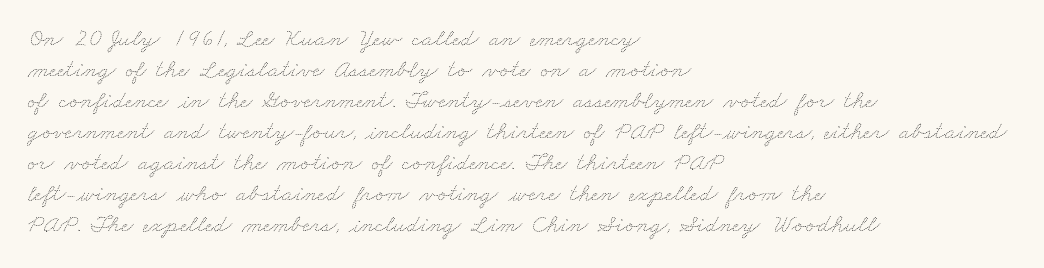
{"bold": "no", "underline": "no", "align": "left", "line_spacing_ratio": 1.24, "letter_spacing": "normal", "letter_spacing_em": 0.0, "glyph_px": 25}
